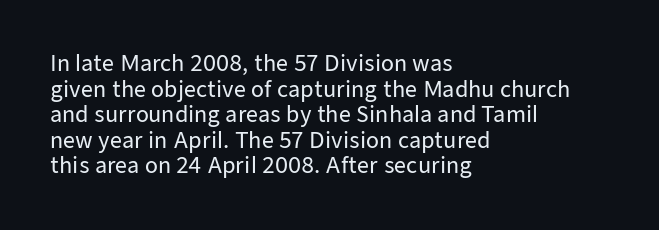
Line beginnings align vertically; line endings do not. Posture: vertical. A typesetter would call this zero additional tracking. The baseline area is clear.
